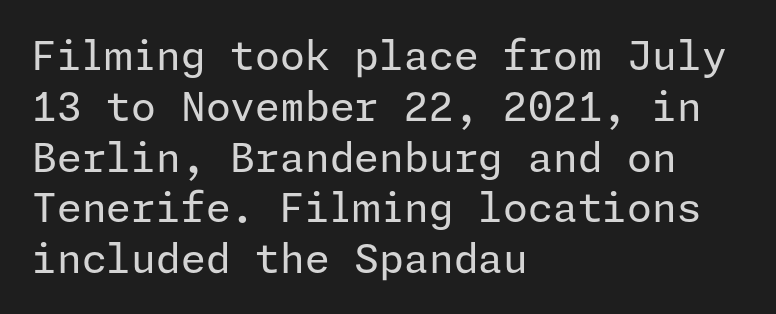
Nothing unusual about the tracking: characters are spaced as the font intends. Regular leading. This is roman type, the default non-slanted kind. The rag falls on the right side of this text block. What kind of face is this? One without serifs — a sans. This is not heavy type; no bold has been used.
